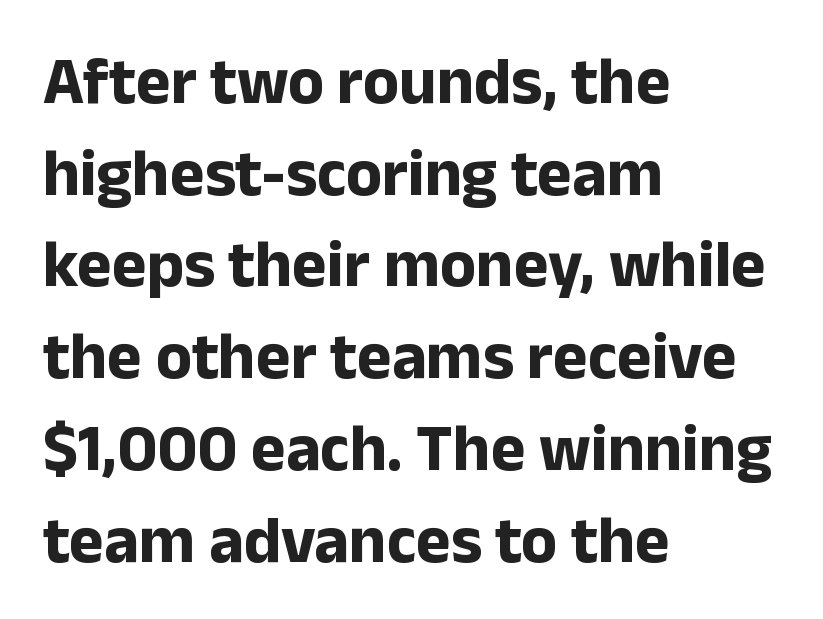
Here the designer chose a conventional face with non-uniform glyph widths. Do the letters lean? They stand straight. Lines of text with bare space underneath. The lines in this sample share a left origin and differ only in where they stop. Baseline-to-baseline distance is the conventional proportion of letter height. The strokes are fattened all the way to bold.
